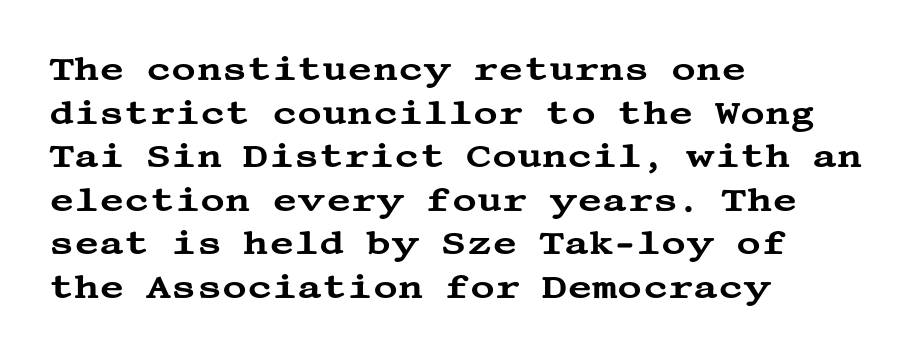
The letters stand upright; this is a roman face. Bare-footed words on every line. Honestly, the letter spacing is just normal — you wouldn't notice it. A student would call this left alignment; a typographer would say flush left, rag right. Old-style or modern, the face here clearly has serifs.
